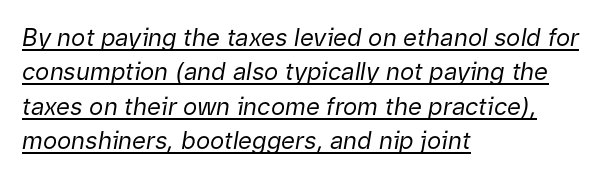
{"italic": "yes", "lean": "right", "slant_degrees": 9, "bold": "no", "underline": "yes", "align": "left", "line_spacing": "normal", "line_spacing_ratio": 1.43, "letter_spacing": "normal", "letter_spacing_em": 0.0, "glyph_px": 24}
